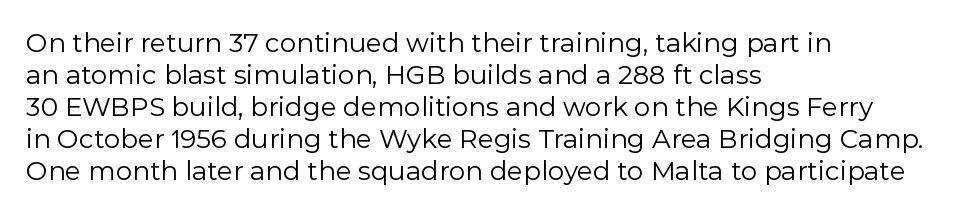
The passage shown is not underscored anywhere. Words appear dense and cohesive because spacing is normal. Alignment: flush left. Unlike italic type, these characters show no tilt at all.
